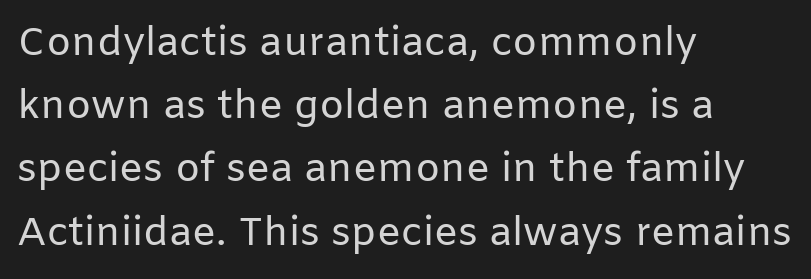
Q: Is the text bold? A: No.
Q: Is the text italic (slanted)? A: No, it is upright.
Q: Is the typeface a serif or a sans-serif typeface? A: Sans-serif.
Q: Is the text underlined? A: No.
Q: How is the paragraph aligned? A: Left-aligned.
Q: Is the spacing between letters normal or unusually wide? A: Normal.
Q: Is the spacing between lines tight, normal or loose? A: Normal.
Q: Width (condensed, normal, or wide)? A: Normal.
Q: Stroke contrast? A: Low.
Q: x-height? A: Medium.
Q: Monospaced? A: No.
